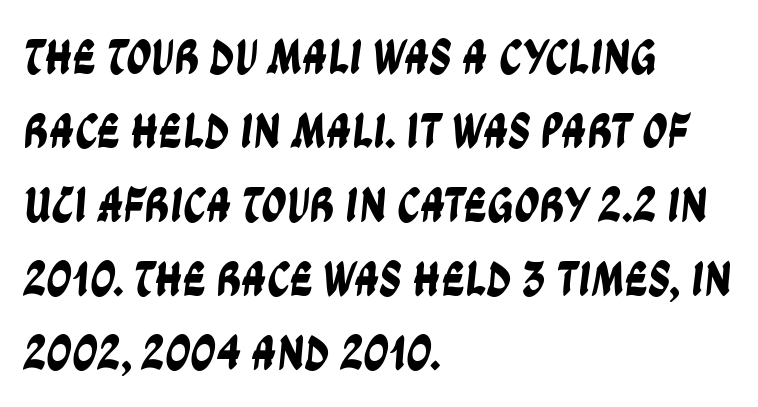
The passage shown is not underscored anywhere. The rows are spaced the way most documents space them. Observe the ordinary spacing: letters are neighbours, not strangers. Classification — sans serif.
